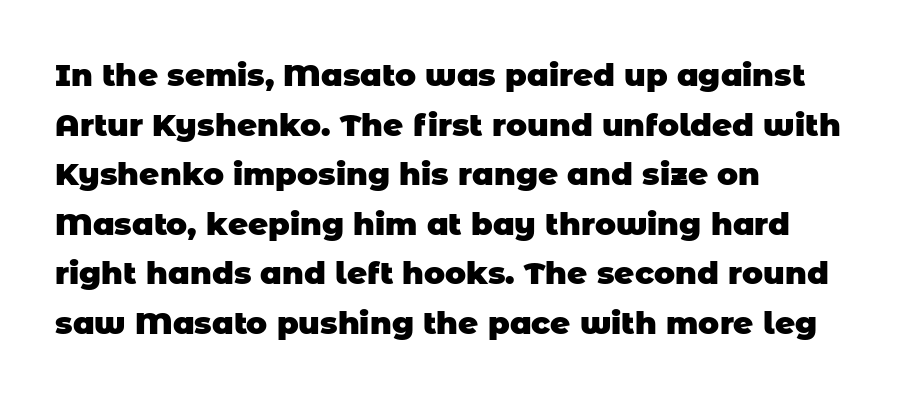
Leading matches the norm, producing a regular column. The gap between lines stays unmarked. Proportional: the letters do not fall into vertical columns. If you drew a ruler down the left edge, every line would touch it.
